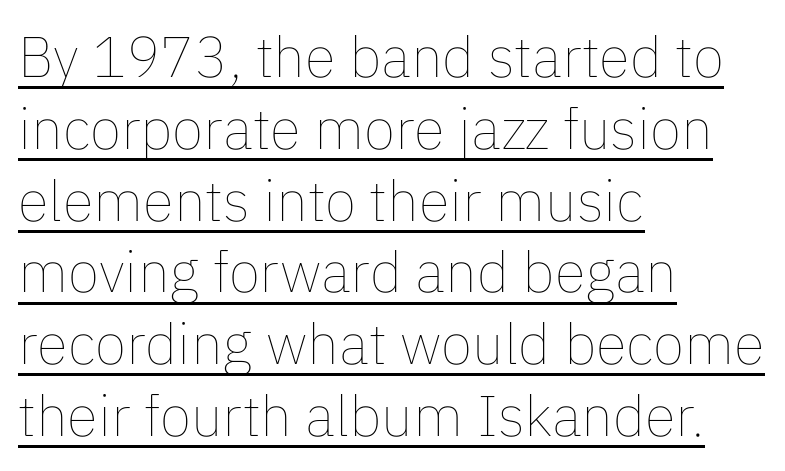
{"italic": "no", "bold": "no", "weight": "thin", "width": "normal", "stroke_contrast": "low", "x_height": "medium", "monospaced": "no", "underline": "yes", "align": "left", "line_spacing": "normal", "line_spacing_ratio": 1.26, "letter_spacing": "normal", "letter_spacing_em": 0.0, "glyph_px": 57}
